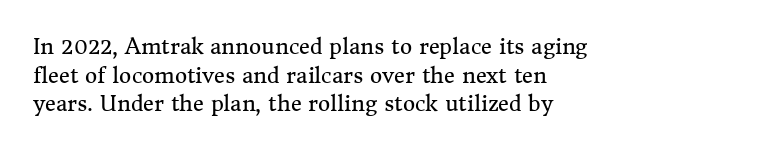
Line beginnings align vertically; line endings do not. Whoever set this chose a conventional vertical rhythm. Stroke mass is kept to a normal reading level or below. Nobody touched the tracking dial on this one.
